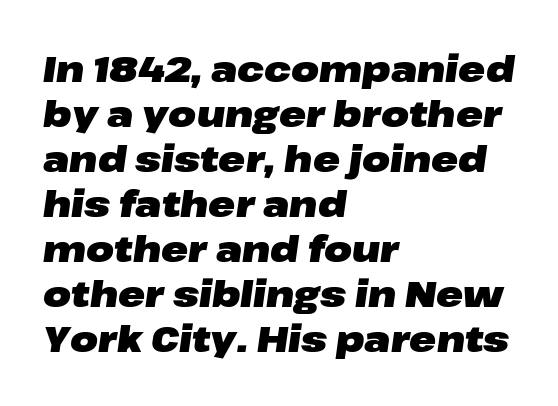
The image shows 36 px heavy, wide type, italic (leaning right); set left-aligned, normal line spacing (1.25x), normal letter spacing, not underlined; low stroke contrast and a medium x-height.
